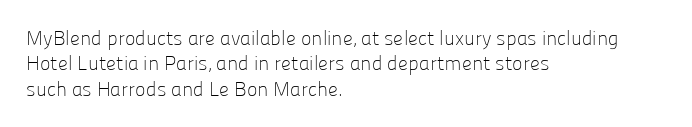
The image shows 20 px text type, upright; set left-aligned, normal line spacing (1.27x), normal letter spacing, not underlined.
